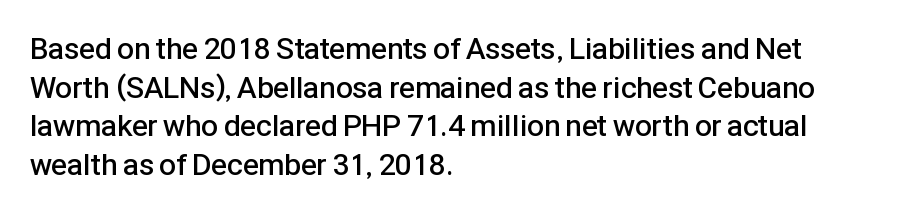
Q: Is the text bold? A: Semi-bold.
Q: Is the text italic (slanted)? A: No, it is upright.
Q: Is the typeface a serif or a sans-serif typeface? A: Sans-serif.
Q: Is the text underlined? A: No.
Q: How is the paragraph aligned? A: Left-aligned.
Q: Is the spacing between letters normal or unusually wide? A: Normal.
Q: Is the spacing between lines tight, normal or loose? A: Normal.
Q: Width (condensed, normal, or wide)? A: Normal.
Q: Stroke contrast? A: Low.
Q: x-height? A: Medium.
Q: Monospaced? A: No.
